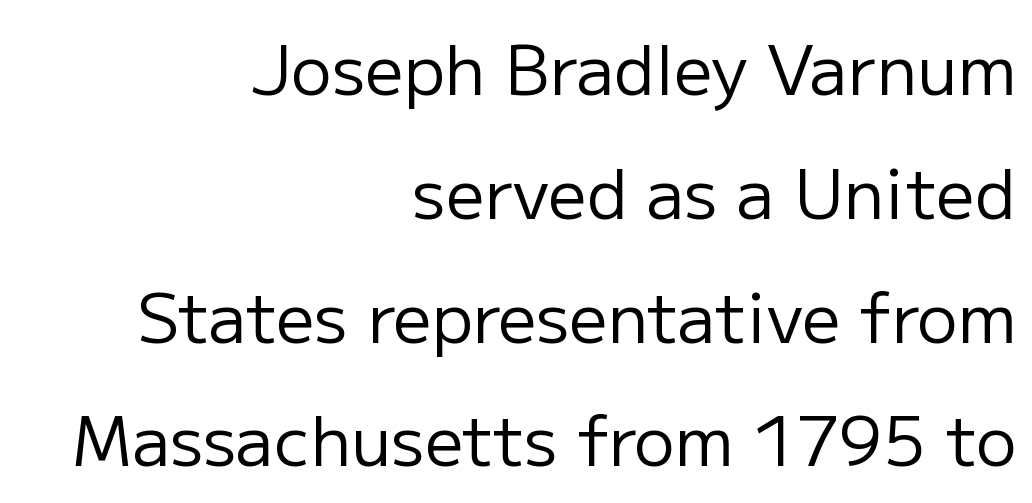
Q: Is the text bold? A: No.
Q: Is the text italic (slanted)? A: No, it is upright.
Q: Is the typeface a serif or a sans-serif typeface? A: Sans-serif.
Q: Is the text underlined? A: No.
Q: How is the paragraph aligned? A: Right-aligned.
Q: Is the spacing between letters normal or unusually wide? A: Normal.
Q: Width (condensed, normal, or wide)? A: Normal.
Q: Stroke contrast? A: Low.
Q: x-height? A: Medium.
Q: Monospaced? A: No.
